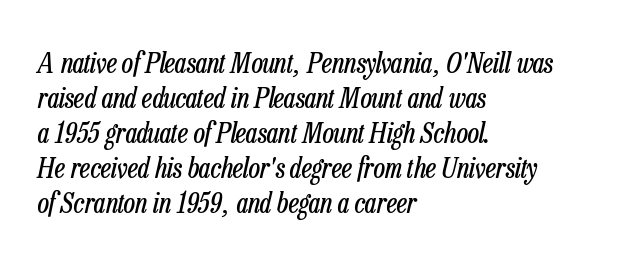
The image shows 28 px regular-weight, condensed type, italic (leaning right); set left-aligned, normal line spacing (1.25x), normal letter spacing, not underlined; low stroke contrast and a medium x-height.
